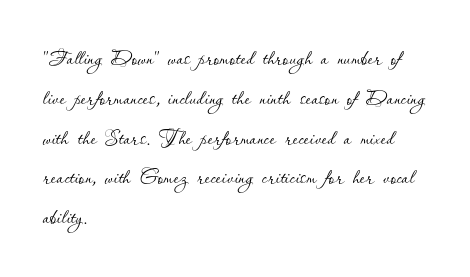
{"bold": "no", "weight": "thin", "width": "normal", "stroke_contrast": "low", "x_height": "small", "monospaced": "no", "underline": "no", "align": "left", "line_spacing": "normal", "line_spacing_ratio": 1.42, "letter_spacing": "normal", "letter_spacing_em": 0.0, "glyph_px": 28}
